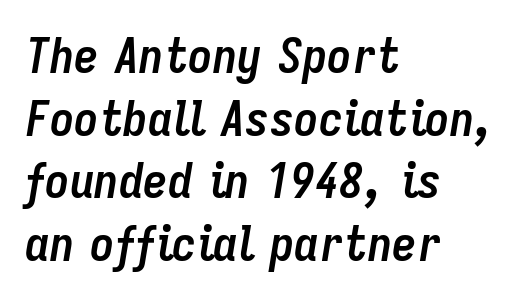
Q: Is the text bold? A: Yes.
Q: Is the text italic (slanted)? A: Yes, it leans right by about 9 degrees.
Q: Is the text underlined? A: No.
Q: How is the paragraph aligned? A: Left-aligned.
Q: Is the spacing between letters normal or unusually wide? A: Normal.
Q: Is the spacing between lines tight, normal or loose? A: Normal.
Q: Width (condensed, normal, or wide)? A: Condensed.
Q: Stroke contrast? A: Low.
Q: x-height? A: Medium.
Q: Monospaced? A: No.
